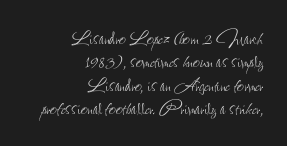
Standard letterfit; no display-style spreading of the glyphs. Alignment: flush right. Quick note: underline off.
